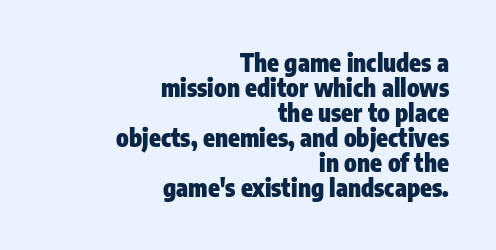
{"italic": "no", "bold": "yes", "underline": "no", "align": "right", "line_spacing": "tight", "line_spacing_ratio": 1.04, "letter_spacing": "normal", "letter_spacing_em": 0.0, "glyph_px": 24}
